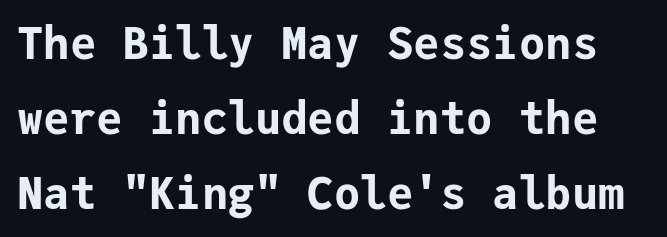
The image shows 44 px bold sans-serif type, upright, monospaced; set line spacing 1.71x, normal letter spacing, not underlined; low stroke contrast and a medium x-height.
